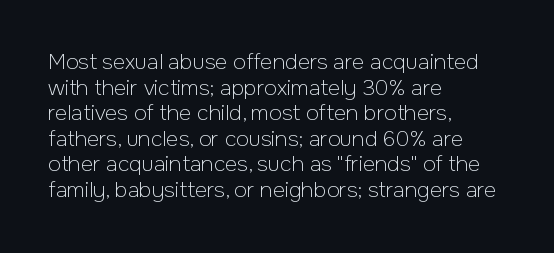
{"italic": "no", "bold": "no", "underline": "no", "align": "left", "line_spacing_ratio": 1.22, "letter_spacing": "normal", "letter_spacing_em": 0.0, "glyph_px": 21}
